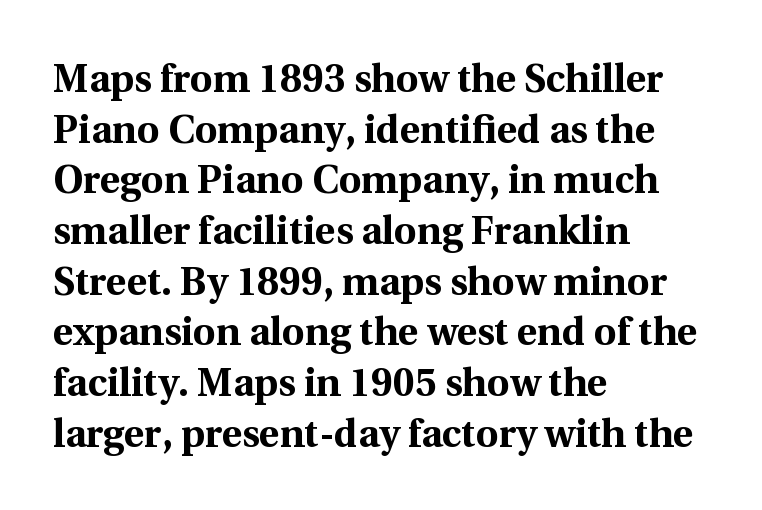
Q: Is the text bold? A: Yes.
Q: Is the text italic (slanted)? A: No, it is upright.
Q: Is the typeface a serif or a sans-serif typeface? A: Serif.
Q: Is the text underlined? A: No.
Q: How is the paragraph aligned? A: Left-aligned.
Q: Is the spacing between letters normal or unusually wide? A: Normal.
Q: Is the spacing between lines tight, normal or loose? A: Normal.
Q: Width (condensed, normal, or wide)? A: Normal.
Q: x-height? A: Medium.
Q: Monospaced? A: No.
